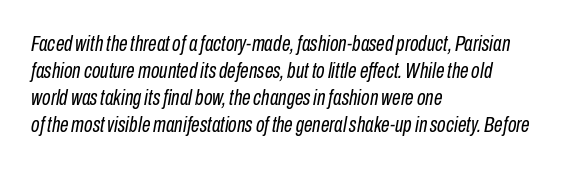
Tracking value appears to be zero — textbook default spacing. Is the type slanted? Yes — the strokes lean at a clear angle. This rendering features lettering with no underline. If you drew a ruler down the left edge, every line would touch it. On a weight scale, this lands at 450 or below.
